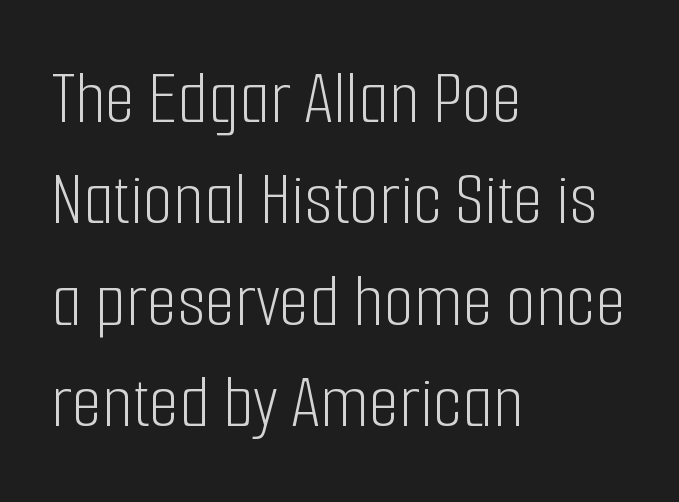
Q: Is the text bold? A: No.
Q: Is the text italic (slanted)? A: No, it is upright.
Q: Is the typeface a serif or a sans-serif typeface? A: Sans-serif.
Q: Is the text underlined? A: No.
Q: How is the paragraph aligned? A: Left-aligned.
Q: Is the spacing between letters normal or unusually wide? A: Normal.
Q: Is the spacing between lines tight, normal or loose? A: Normal.
Q: Width (condensed, normal, or wide)? A: Condensed.
Q: Stroke contrast? A: Low.
Q: x-height? A: Medium.
Q: Monospaced? A: No.
